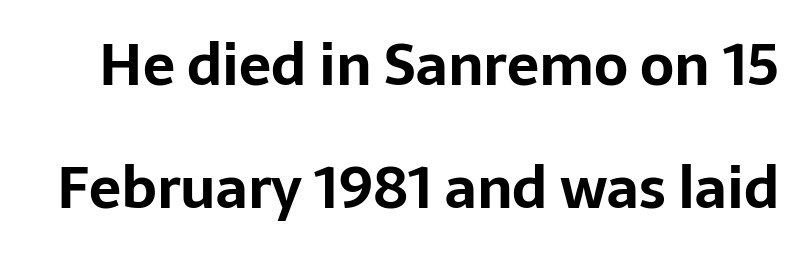
This is heavy type, rendered in bold. Leading: increased. Unlike a traditional serif, this face leaves its strokes unadorned. The letters advance in unequal steps, a hallmark of proportional type. The line texture is even and compact thanks to regular tracking. The type sits square on the baseline with zero lean.
